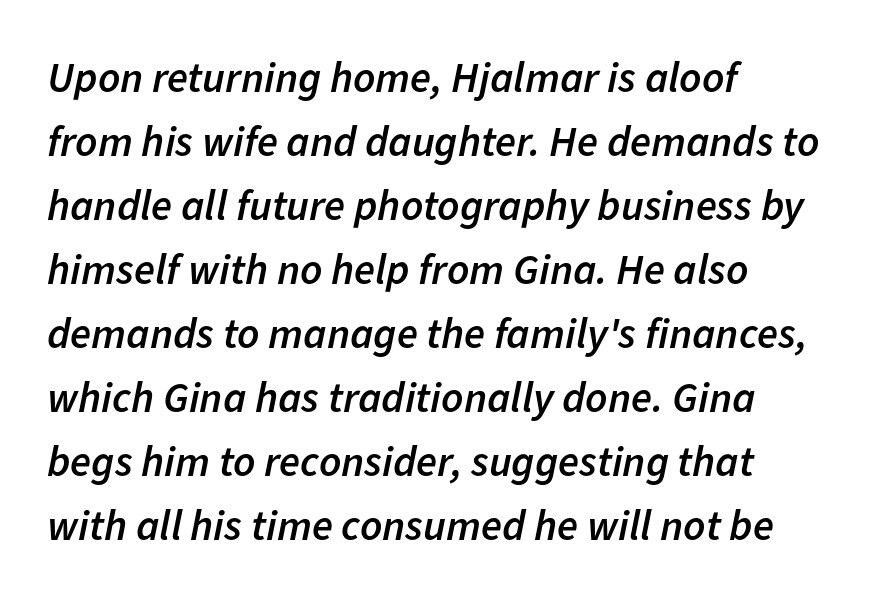
The image shows 43 px semibold type, italic (leaning right); set left-aligned, normal line spacing (1.49x), normal letter spacing, not underlined; low stroke contrast and a medium x-height.
